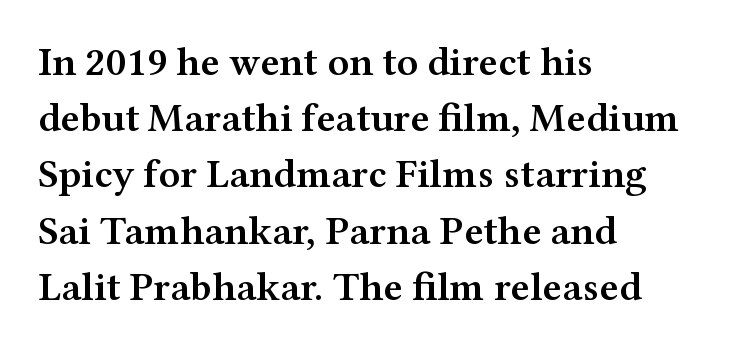
This is serif lettering, the kind often seen in printed books. Casual observation: everything's shoved over to the left. You could call the tracking neutral — neither tight nor loose. Regular leading. Do the letters lean? They stand straight.
